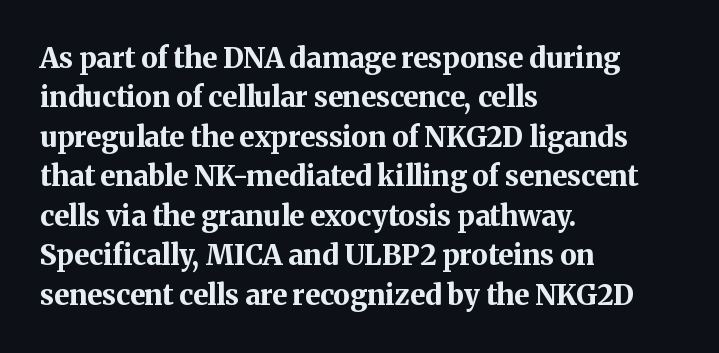
{"serif": "yes", "italic": "no", "bold": "yes", "weight": "bold", "width": "normal", "stroke_contrast": "medium", "x_height": "medium", "monospaced": "no", "underline": "no", "align": "left", "line_spacing": "normal", "line_spacing_ratio": 1.41, "letter_spacing": "normal", "letter_spacing_em": 0.0, "glyph_px": 28}
